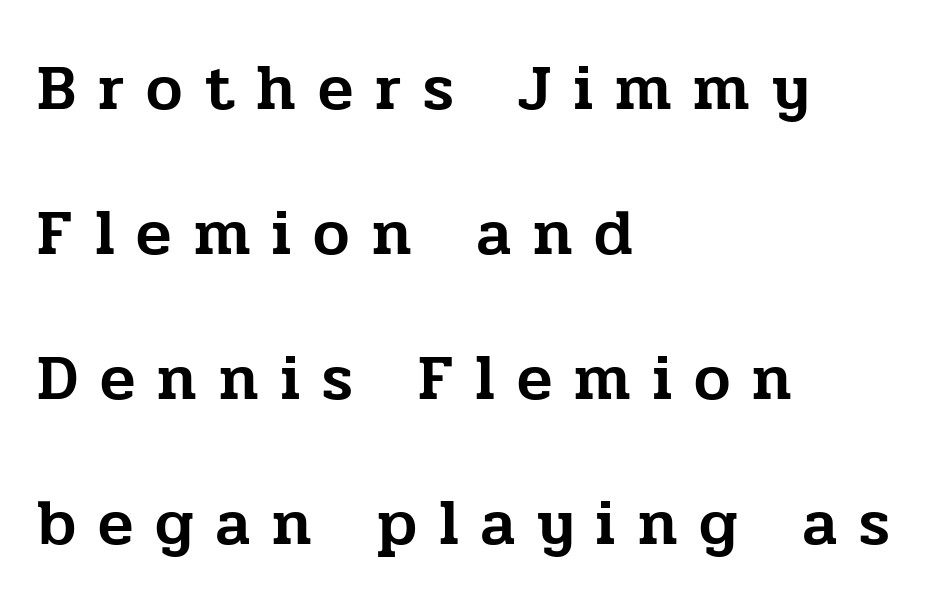
The image shows 65 px serif type, upright; set left-aligned, loose line spacing (2.23x), unusually wide letter spacing (+0.34 em), not underlined; low stroke contrast and a medium x-height.
